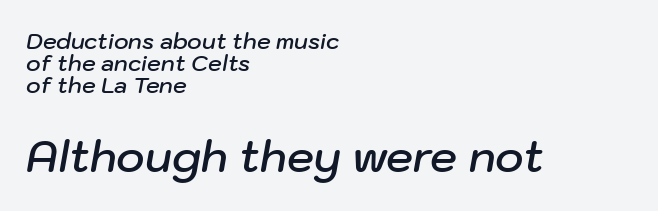
Horizontal alignment here is leftward, the default for most running prose. Is the letter spacing exaggerated? No — it looks like the ordinary default. A semibold gives these letters moderate extra thickness, short of bold. The lines are packed closely together with very little leading.
